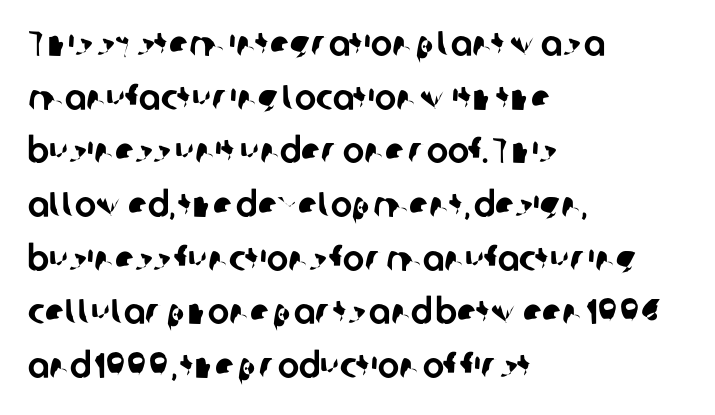
The letters advance in unequal steps, a hallmark of proportional type. The zone under the glyphs is completely vacant. Baseline-to-baseline distance is the conventional proportion of letter height. Visually the block forms a straight wall on the left and a jagged coastline on the right.
